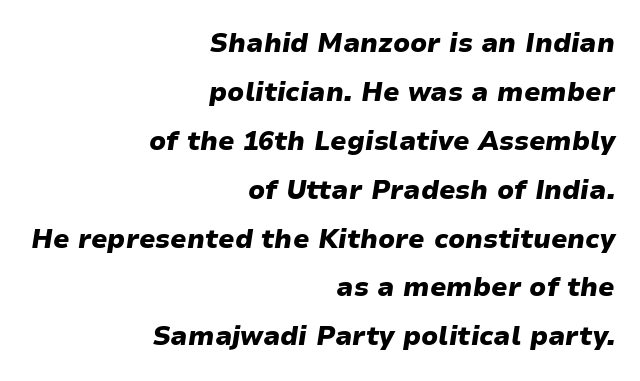
{"italic": "yes", "lean": "right", "slant_degrees": 9, "bold": "yes", "underline": "no", "align": "right", "line_spacing_ratio": 1.88, "letter_spacing": "normal", "letter_spacing_em": 0.0, "glyph_px": 26}
